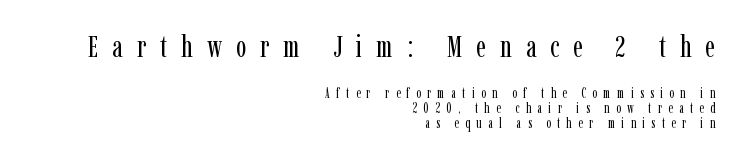
The paragraph shown leans on its right margin. Quick note: interline space is minimal. These lines were composed using upright roman letters. Underlining? Definitely not there. A student would notice the top passage is typeset larger than what follows. Weight: regular or lighter.
